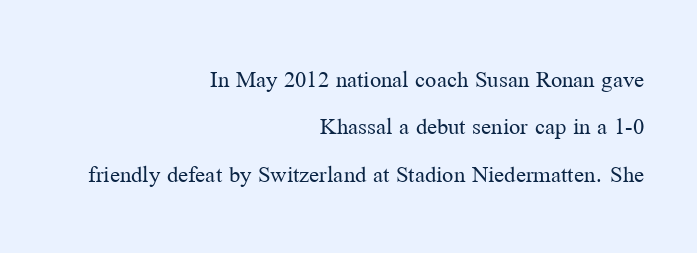
Q: Is the text bold? A: No.
Q: Is the text italic (slanted)? A: No, it is upright.
Q: Is the text underlined? A: No.
Q: How is the paragraph aligned? A: Right-aligned.
Q: Is the spacing between letters normal or unusually wide? A: Normal.
Q: Is the spacing between lines tight, normal or loose? A: Loose.
